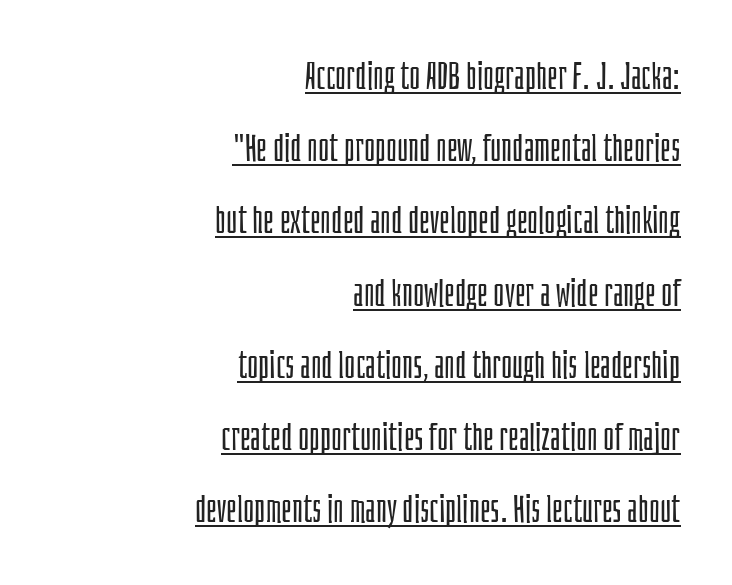
The font's upright variant was chosen for this text. The letters look calm and open, with moderate or lighter stems. Compared with a flush-left layout, this one pins lines to the opposite, right side. Do the characters align in a grid? No, the font is proportional. These lines stand farther apart than default settings would place them. The type is set solid horizontally, with unmodified tracking.
